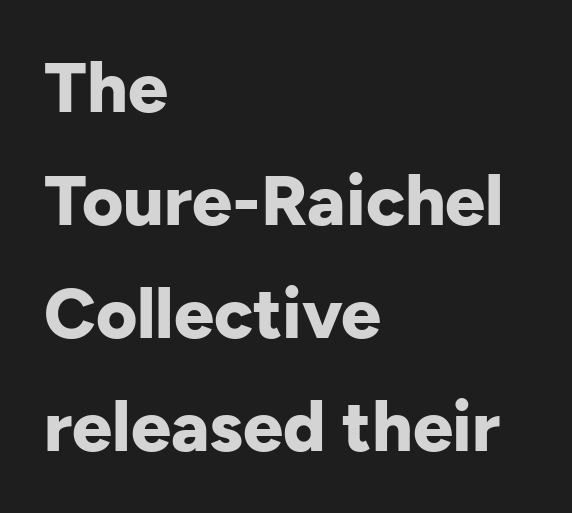
{"serif": "no", "italic": "no", "bold": "yes", "weight": "bold", "width": "normal", "stroke_contrast": "low", "x_height": "medium", "monospaced": "no", "underline": "no", "align": "left", "line_spacing": "normal", "line_spacing_ratio": 1.59, "letter_spacing": "normal", "letter_spacing_em": 0.0, "glyph_px": 71}
